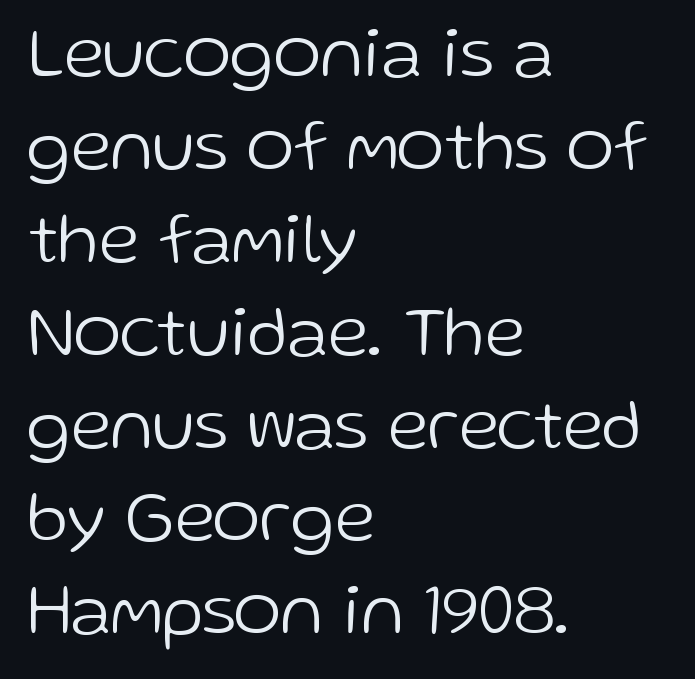
Letters rest on an invisible, unmarked baseline. Stroke terminals: plain, sans-serif. The gaps between neighbouring characters are ordinary and unremarkable. Do the letters lean? They stand straight. In CSS terms this would be text-align: left. The strokes are not fattened; the text isn't bold.
